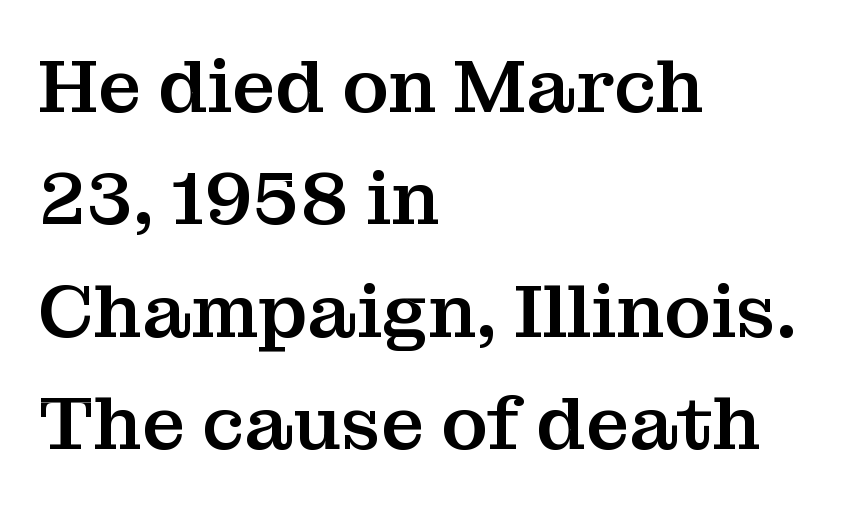
Q: Is the text italic (slanted)? A: No, it is upright.
Q: Is the typeface a serif or a sans-serif typeface? A: Serif.
Q: Is the text underlined? A: No.
Q: How is the paragraph aligned? A: Left-aligned.
Q: Is the spacing between letters normal or unusually wide? A: Normal.
Q: Is the spacing between lines tight, normal or loose? A: Normal.
Q: Width (condensed, normal, or wide)? A: Normal.
Q: Stroke contrast? A: Medium.
Q: x-height? A: Medium.
Q: Monospaced? A: No.
